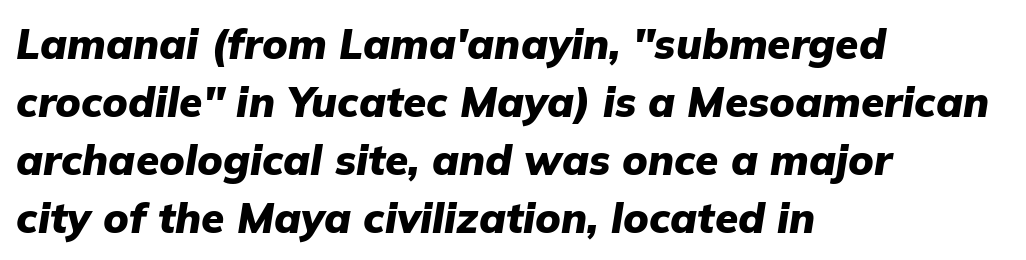
{"italic": "yes", "lean": "right", "slant_degrees": 9, "bold": "yes", "weight": "heavy", "width": "normal", "stroke_contrast": "low", "x_height": "medium", "monospaced": "no", "underline": "no", "align": "left", "line_spacing": "normal", "line_spacing_ratio": 1.38, "letter_spacing": "normal", "letter_spacing_em": 0.0, "glyph_px": 42}
